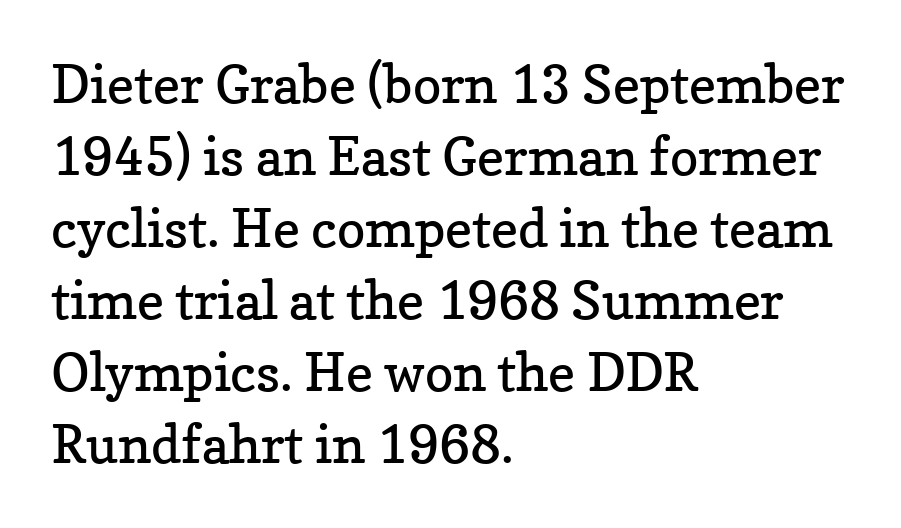
Normally led — the rows are evenly, conventionally spaced. Letter spacing: default. Type without underlining. In terms of posture, this sample is upright. Type style note: has serifs. A typesetter would call this proportional, since set widths differ per character.
